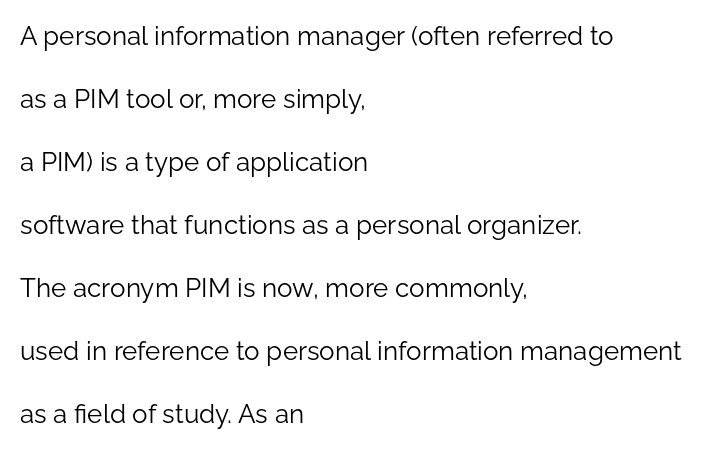
The image shows 26 px text type, upright; set left-aligned, loose line spacing (2.42x), normal letter spacing, not underlined.
